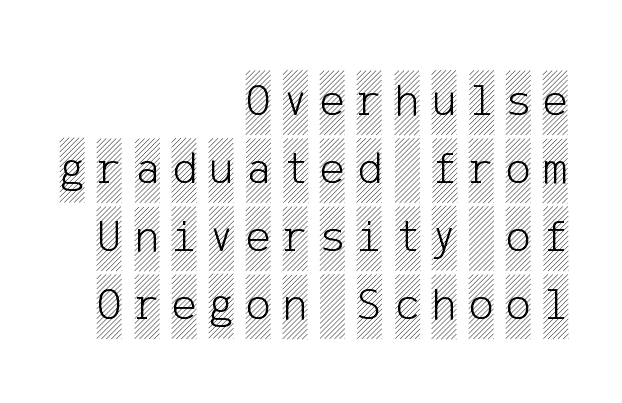
Q: Is the text italic (slanted)? A: No, it is upright.
Q: Is the text underlined? A: No.
Q: How is the paragraph aligned? A: Right-aligned.
Q: Is the spacing between letters normal or unusually wide? A: Unusually wide.
Q: Is the spacing between lines tight, normal or loose? A: Normal.
Q: Width (condensed, normal, or wide)? A: Condensed.
Q: x-height? A: Large.
